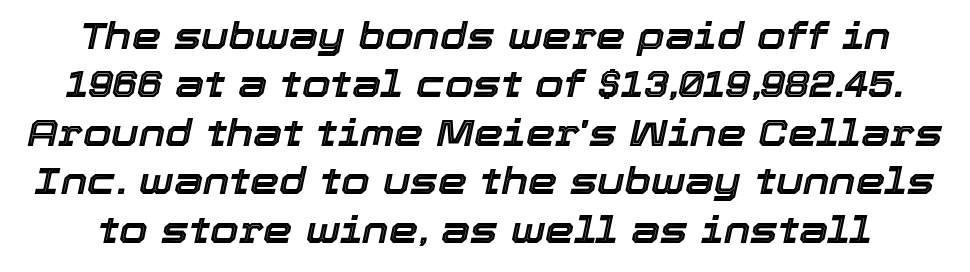
{"italic": "yes", "lean": "right", "slant_degrees": 12, "width": "normal", "x_height": "medium", "monospaced": "no", "underline": "no", "line_spacing": "normal", "line_spacing_ratio": 1.31, "letter_spacing": "normal", "letter_spacing_em": 0.0, "glyph_px": 37}
